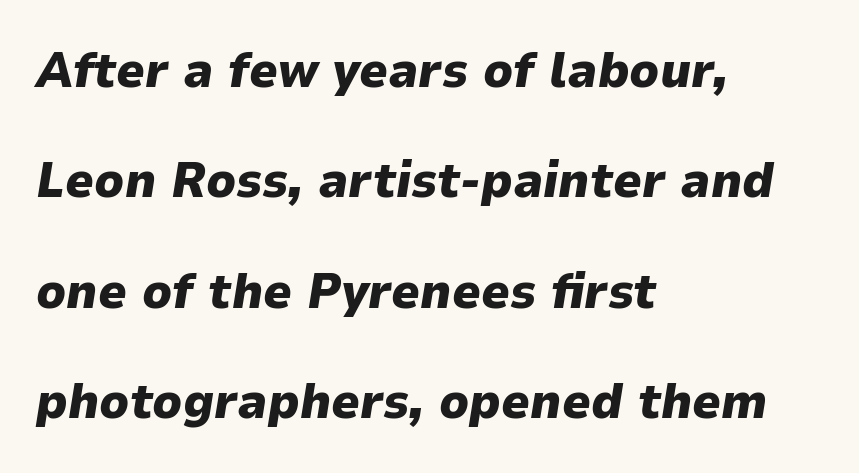
{"italic": "yes", "lean": "right", "slant_degrees": 9, "bold": "yes", "weight": "heavy", "width": "normal", "stroke_contrast": "low", "x_height": "medium", "monospaced": "no", "underline": "no", "align": "left", "line_spacing": "loose", "line_spacing_ratio": 2.21, "letter_spacing": "normal", "letter_spacing_em": 0.0, "glyph_px": 50}
